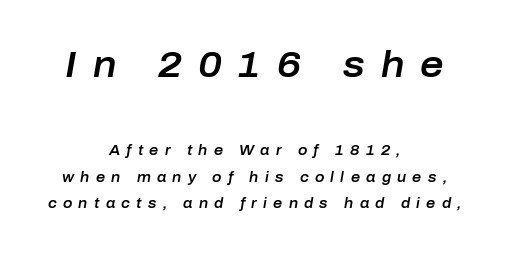
Q: Is the text italic (slanted)? A: Yes, it leans right by about 10 degrees.
Q: Is the text underlined? A: No.
Q: How is the paragraph aligned? A: Centered.
Q: Is the spacing between letters normal or unusually wide? A: Unusually wide.
Q: Is the spacing between lines tight, normal or loose? A: Loose.
Q: Which block of text is set in a larger size, the first (top) or the second (bottom)? A: The first (top) one.
Q: Width (condensed, normal, or wide)? A: Normal.
Q: Stroke contrast? A: Low.
Q: x-height? A: Medium.
Q: Monospaced? A: No.
